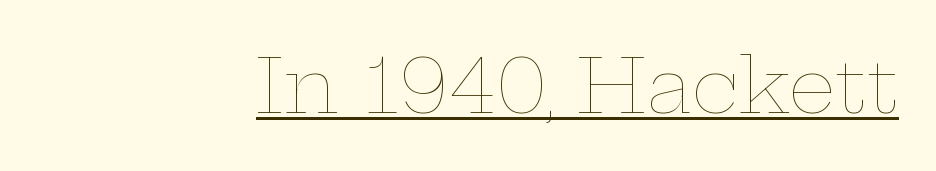
Weight class: somewhere from thin through regular. The setting favours the right margin, as signatures and pull-quotes sometimes do. The letterforms sit shoulder to shoulder at normal distance. Has an underline been added? It has.
